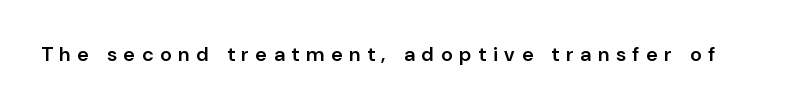
{"italic": "no", "bold": "semi", "underline": "no", "letter_spacing": "wide", "letter_spacing_em": 0.35, "glyph_px": 20}
